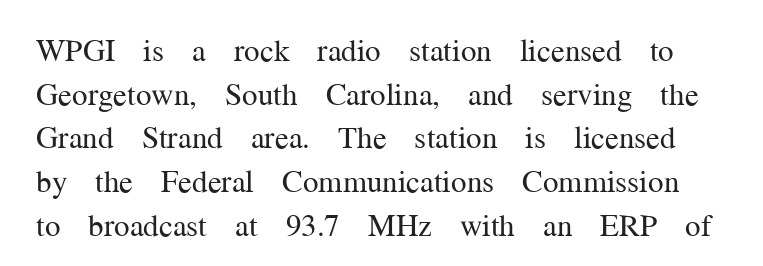
What stands out about the letter spacing? Nothing — it is the standard amount. Proportional: the letters do not fall into vertical columns. Line spacing here is normal. Notice how the stems are strictly vertical — no italics here. Each letter's strokes conclude with small projecting serifs.
